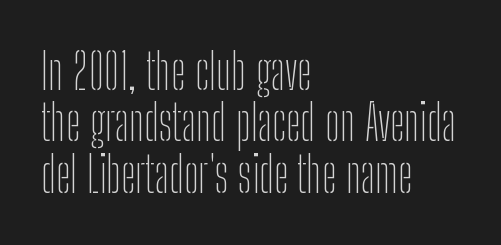
{"serif": "no", "italic": "no", "bold": "no", "weight": "thin", "width": "condensed", "stroke_contrast": "low", "x_height": "medium", "monospaced": "no", "underline": "no", "align": "left", "line_spacing": "tight", "line_spacing_ratio": 1.05, "letter_spacing": "normal", "letter_spacing_em": 0.0, "glyph_px": 49}
